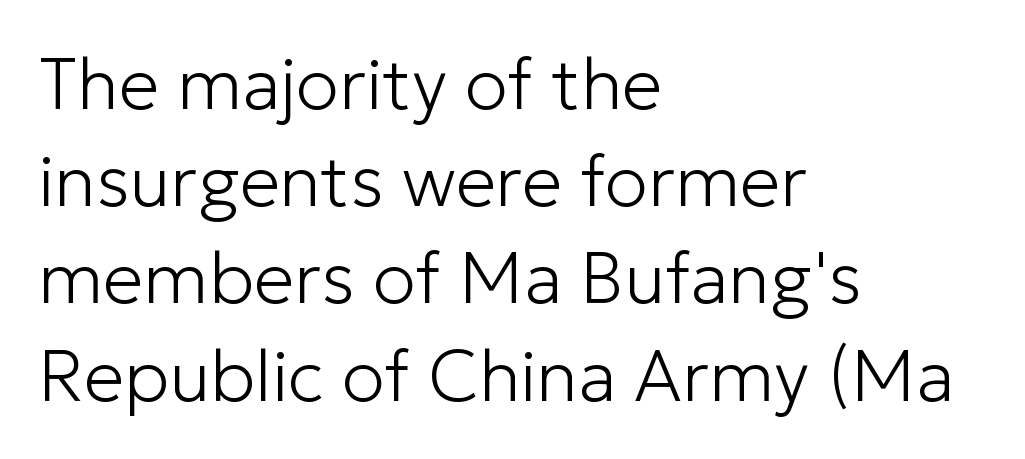
The image shows 72 px light sans-serif type, upright; set left-aligned, normal line spacing (1.35x), normal letter spacing, not underlined; low stroke contrast and a medium x-height.
